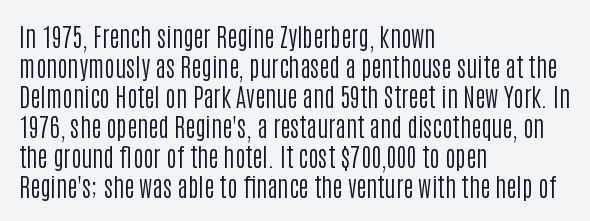
The image shows 25 px text type, upright; set left-aligned, line spacing 1.2x, normal letter spacing, not underlined.
